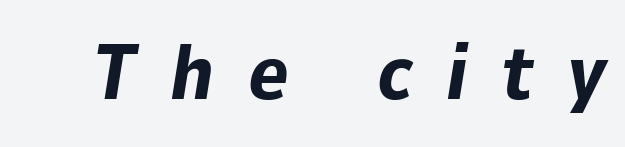
{"italic": "yes", "lean": "right", "slant_degrees": 9, "bold": "yes", "weight": "bold", "width": "normal", "stroke_contrast": "low", "x_height": "medium", "monospaced": "no", "underline": "no", "letter_spacing": "wide", "letter_spacing_em": 0.43, "glyph_px": 78}
